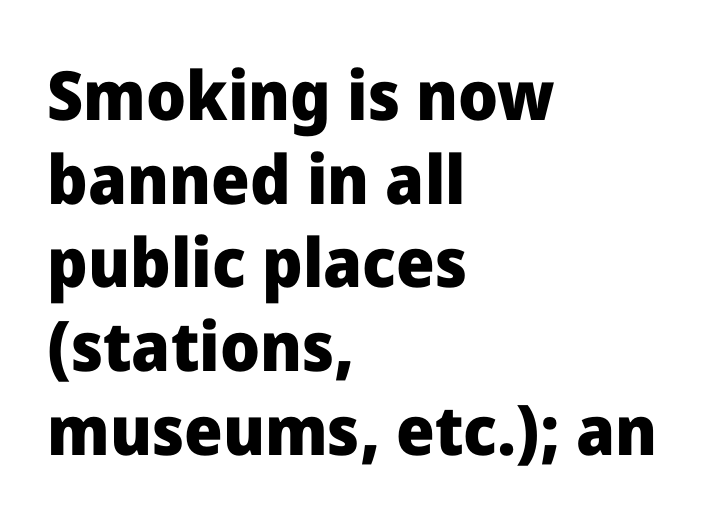
Q: Is the text bold? A: Yes.
Q: Is the text italic (slanted)? A: No, it is upright.
Q: Is the typeface a serif or a sans-serif typeface? A: Sans-serif.
Q: Is the text underlined? A: No.
Q: How is the paragraph aligned? A: Left-aligned.
Q: Is the spacing between letters normal or unusually wide? A: Normal.
Q: Width (condensed, normal, or wide)? A: Normal.
Q: Stroke contrast? A: Low.
Q: x-height? A: Medium.
Q: Monospaced? A: No.
